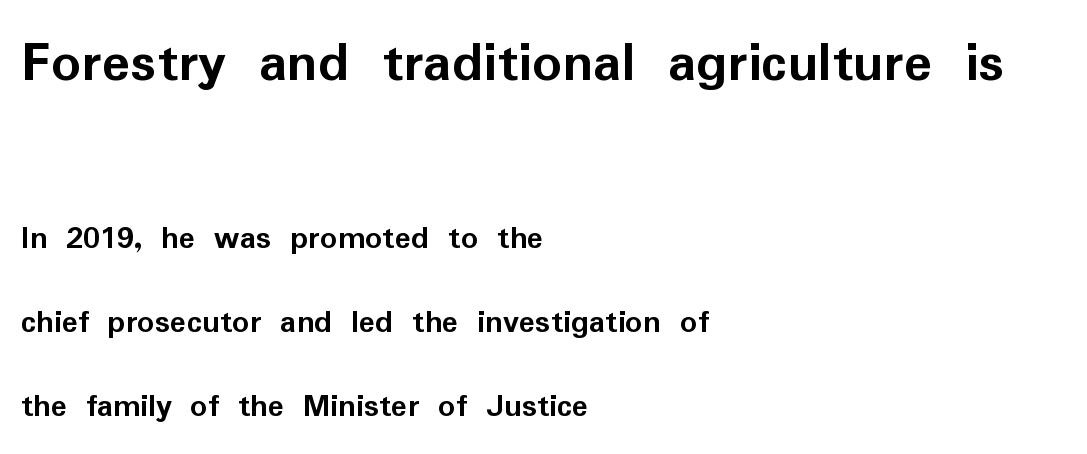
The image shows 59 px semibold sans-serif type, upright; set left-aligned, loose line spacing (2.47x), normal letter spacing, not underlined; the first (top) block is 1.74x larger; low stroke contrast and a medium x-height.
